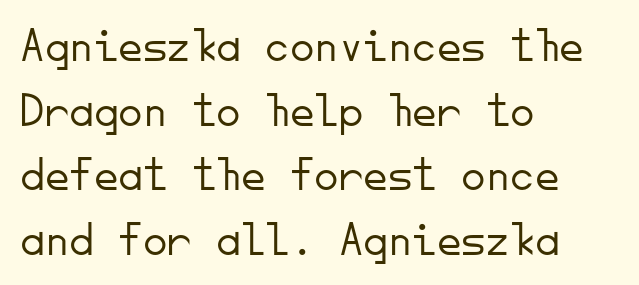
{"serif": "no", "italic": "no", "bold": "no", "weight": "light", "width": "normal", "stroke_contrast": "low", "x_height": "small", "monospaced": "yes", "underline": "no", "align": "left", "line_spacing": "normal", "line_spacing_ratio": 1.32, "letter_spacing": "normal", "letter_spacing_em": 0.0, "glyph_px": 49}
